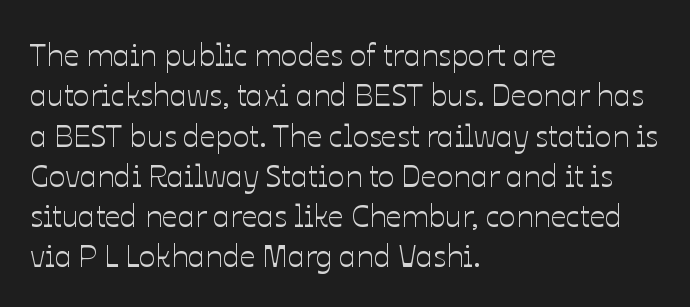
Q: Is the text italic (slanted)? A: No, it is upright.
Q: Is the text underlined? A: No.
Q: How is the paragraph aligned? A: Left-aligned.
Q: Is the spacing between letters normal or unusually wide? A: Normal.
Q: Is the spacing between lines tight, normal or loose? A: Normal.
Q: Width (condensed, normal, or wide)? A: Normal.
Q: Stroke contrast? A: Low.
Q: x-height? A: Medium.
Q: Monospaced? A: No.
